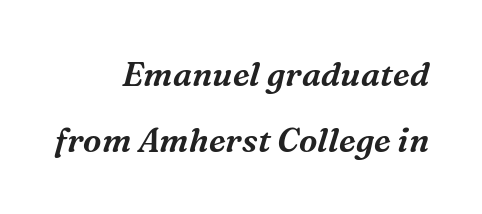
{"serif": "yes", "italic": "yes", "lean": "right", "slant_degrees": 16, "width": "normal", "stroke_contrast": "medium", "x_height": "medium", "monospaced": "no", "underline": "no", "align": "right", "line_spacing": "loose", "line_spacing_ratio": 1.99, "letter_spacing": "normal", "letter_spacing_em": 0.0, "glyph_px": 33}
